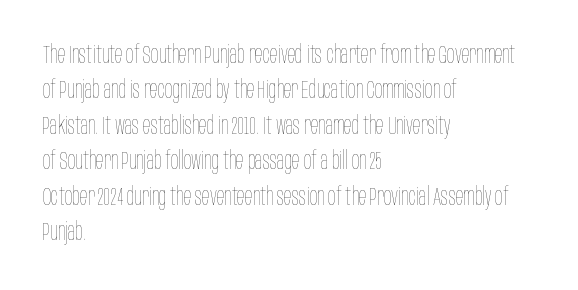
The image shows 25 px text type, upright; set left-aligned, normal line spacing (1.42x), normal letter spacing, not underlined.
